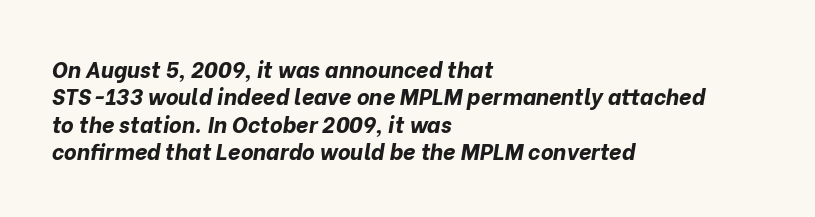
The image shows 22 px bold type, italic (leaning right); set left-aligned, line spacing 1.24x, normal letter spacing, not underlined.
